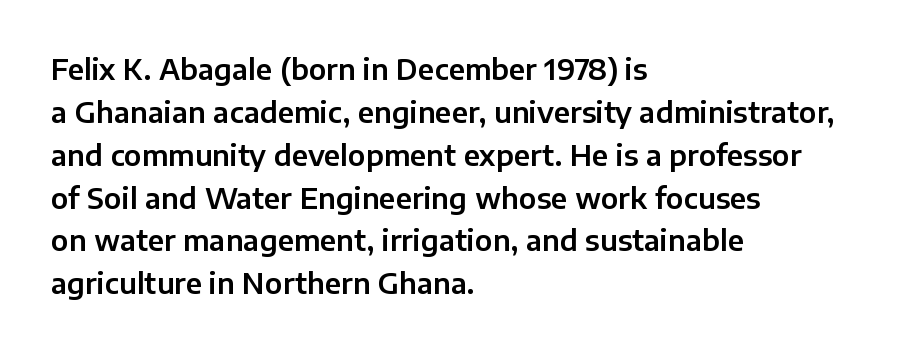
Q: Is the text italic (slanted)? A: No, it is upright.
Q: Is the typeface a serif or a sans-serif typeface? A: Sans-serif.
Q: Is the text underlined? A: No.
Q: How is the paragraph aligned? A: Left-aligned.
Q: Is the spacing between letters normal or unusually wide? A: Normal.
Q: Is the spacing between lines tight, normal or loose? A: Normal.
Q: Width (condensed, normal, or wide)? A: Normal.
Q: Stroke contrast? A: Low.
Q: x-height? A: Medium.
Q: Monospaced? A: No.
